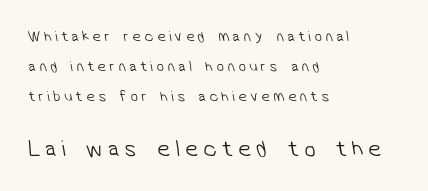
{"bold": "no", "underline": "no", "align": "left", "line_spacing": "loose", "line_spacing_ratio": 2.0, "letter_spacing": "wide", "letter_spacing_em": 0.23, "larger_block": "second", "size_ratio": 1.53, "glyph_px": 23}
